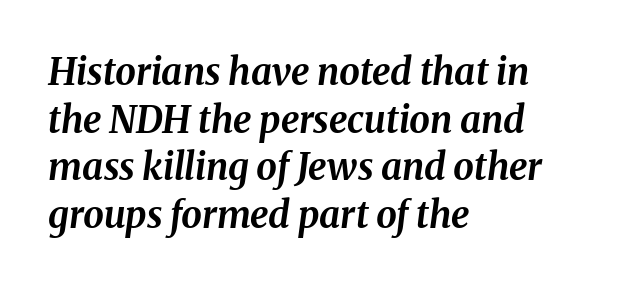
{"italic": "yes", "lean": "right", "slant_degrees": 8, "bold": "yes", "weight": "bold", "width": "normal", "stroke_contrast": "medium", "x_height": "medium", "monospaced": "no", "underline": "no", "align": "left", "line_spacing": "normal", "line_spacing_ratio": 1.29, "letter_spacing": "normal", "letter_spacing_em": 0.0, "glyph_px": 37}
